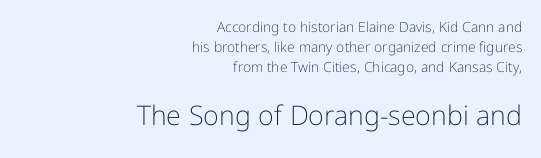
Decoration check: the copy has no underline. The type is set solid horizontally, with unmodified tracking. Notice how the stems are strictly vertical — no italics here. The face used here appears at its bigger size in the lower chunk. Is the stroke heavy? The answer is a plain regular-or-lighter. Casual observation: everything's shoved over to the right.
